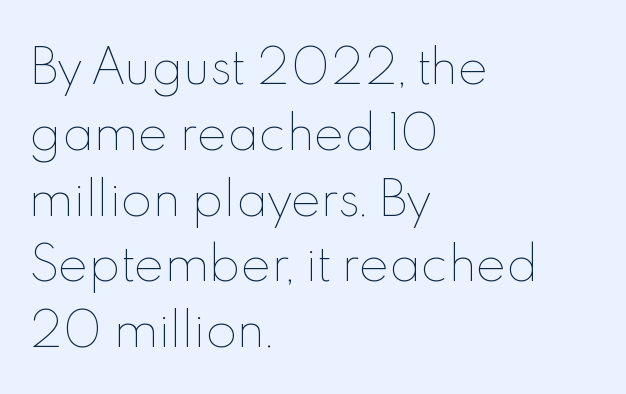
{"italic": "no", "bold": "no", "weight": "thin", "width": "normal", "x_height": "small", "monospaced": "no", "underline": "no", "align": "left", "line_spacing": "normal", "line_spacing_ratio": 1.43, "letter_spacing": "normal", "letter_spacing_em": 0.0, "glyph_px": 46}
